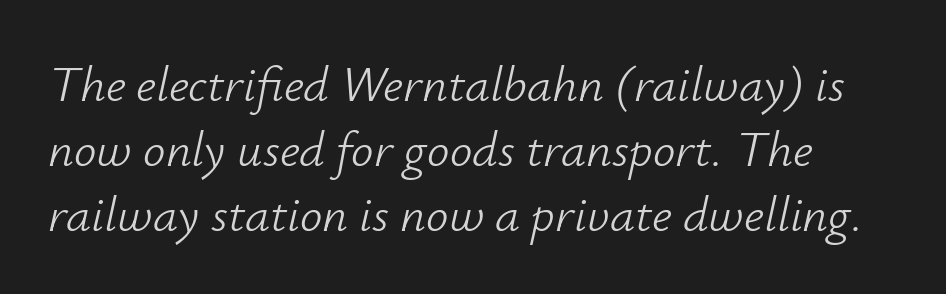
{"italic": "yes", "lean": "right", "slant_degrees": 12, "bold": "no", "weight": "light", "width": "normal", "stroke_contrast": "low", "x_height": "small", "monospaced": "no", "underline": "no", "align": "left", "line_spacing": "normal", "line_spacing_ratio": 1.3, "letter_spacing": "normal", "letter_spacing_em": 0.0, "glyph_px": 50}
